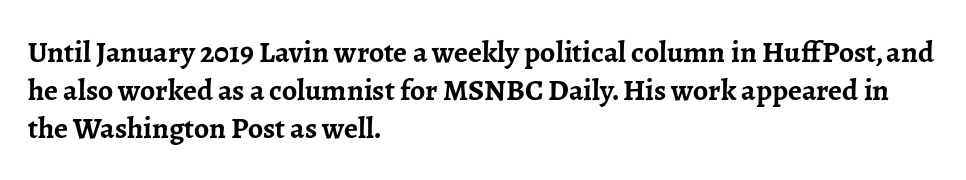
This sample uses a serif face. The letters sit at their default tracking, neither squeezed nor spread. How would I describe the line gaps? Plain and ordinary. The gap between lines stays unmarked.
